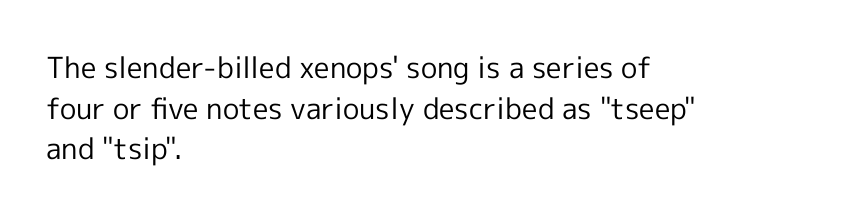
{"serif": "no", "italic": "no", "bold": "no", "weight": "regular", "width": "normal", "x_height": "medium", "monospaced": "no", "underline": "no", "align": "left", "line_spacing": "normal", "line_spacing_ratio": 1.4, "letter_spacing": "normal", "letter_spacing_em": 0.0, "glyph_px": 29}
